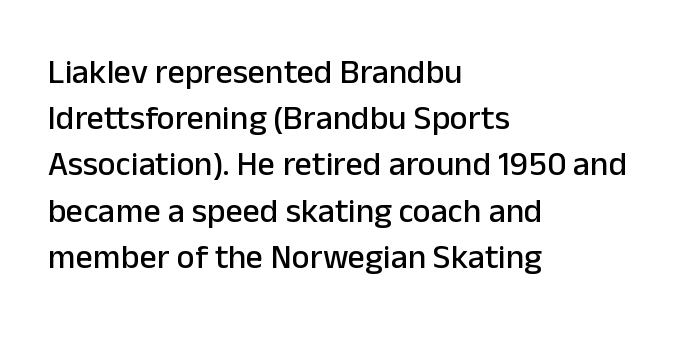
Q: Is the text italic (slanted)? A: No, it is upright.
Q: Is the typeface a serif or a sans-serif typeface? A: Sans-serif.
Q: Is the text underlined? A: No.
Q: How is the paragraph aligned? A: Left-aligned.
Q: Is the spacing between letters normal or unusually wide? A: Normal.
Q: Is the spacing between lines tight, normal or loose? A: Normal.
Q: Width (condensed, normal, or wide)? A: Normal.
Q: Stroke contrast? A: Low.
Q: x-height? A: Medium.
Q: Monospaced? A: No.
